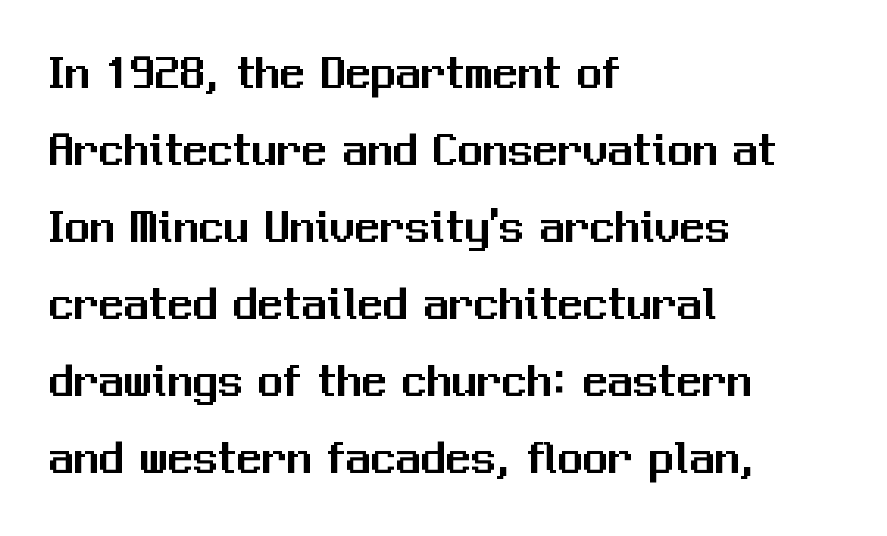
{"serif": "no", "italic": "no", "width": "normal", "stroke_contrast": "medium", "x_height": "medium", "monospaced": "no", "underline": "no", "align": "left", "line_spacing": "normal", "line_spacing_ratio": 1.54, "letter_spacing": "normal", "letter_spacing_em": 0.0, "glyph_px": 50}
